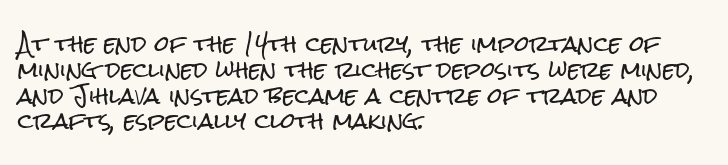
{"italic": "no", "underline": "no", "align": "left", "line_spacing_ratio": 1.23, "letter_spacing": "normal", "letter_spacing_em": 0.0, "glyph_px": 21}
